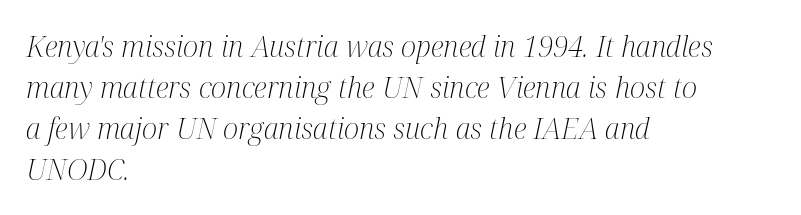
The image shows 29 px light, condensed serif type, italic (leaning right); set left-aligned, normal line spacing (1.41x), normal letter spacing, not underlined; medium stroke contrast and a medium x-height.
